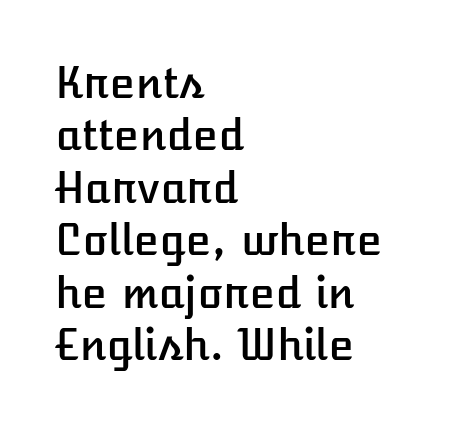
The image shows 42 px text type, upright; set left-aligned, normal line spacing (1.25x), normal letter spacing, not underlined; low stroke contrast and a medium x-height.
